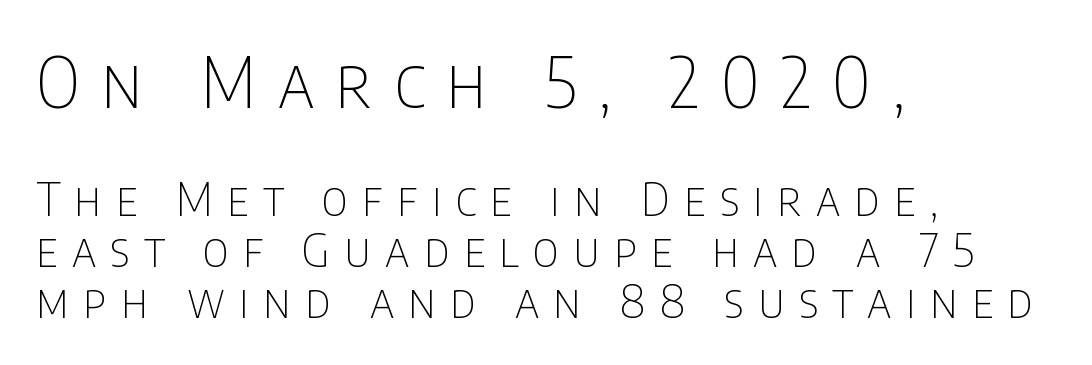
The image shows 69 px thin, condensed sans-serif type, upright; set left-aligned, tight line spacing (1.11x), unusually wide letter spacing (+0.31 em), not underlined; the first (top) block is 1.5x larger; low stroke contrast and a large x-height.
